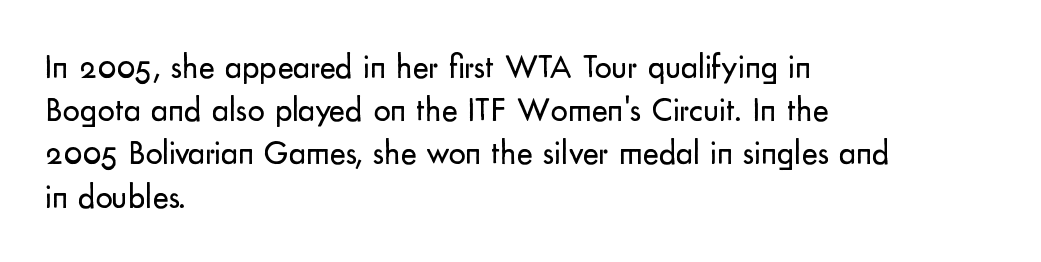
The image shows 34 px regular-weight sans-serif type, upright; set left-aligned, normal line spacing (1.27x), normal letter spacing, not underlined; low stroke contrast and a small x-height.
